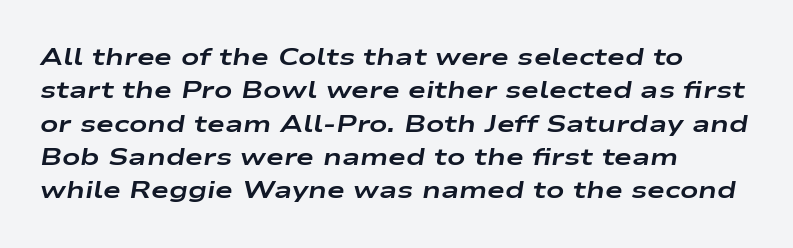
The image shows 24 px bold type, italic (leaning right); set left-aligned, normal line spacing (1.39x), normal letter spacing, not underlined.
